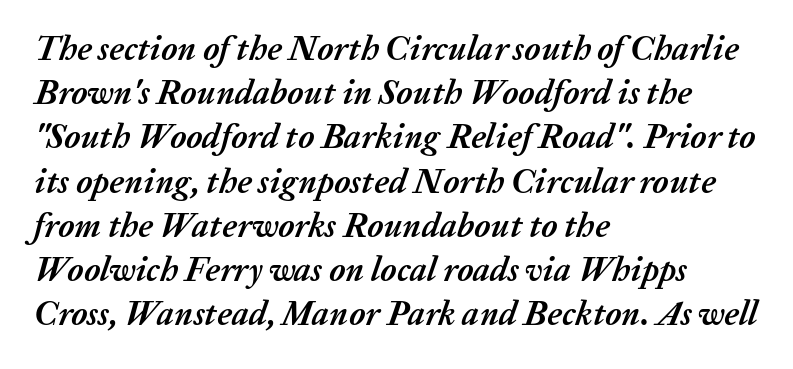
{"italic": "yes", "lean": "right", "slant_degrees": 20, "bold": "yes", "weight": "semibold", "width": "normal", "stroke_contrast": "medium", "x_height": "medium", "monospaced": "no", "underline": "no", "align": "left", "line_spacing": "normal", "line_spacing_ratio": 1.3, "letter_spacing": "normal", "letter_spacing_em": 0.0, "glyph_px": 34}
